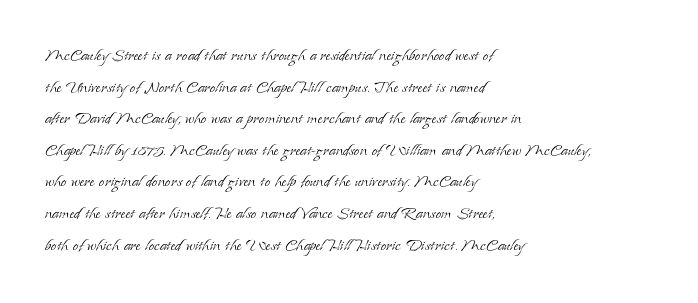
Teacher's note: observe the even left margin — that is flush-left alignment. The passage shown is not underscored anywhere. The rendering uses a moderate line-height, typical for paragraphs. Nobody touched the tracking dial on this one.
